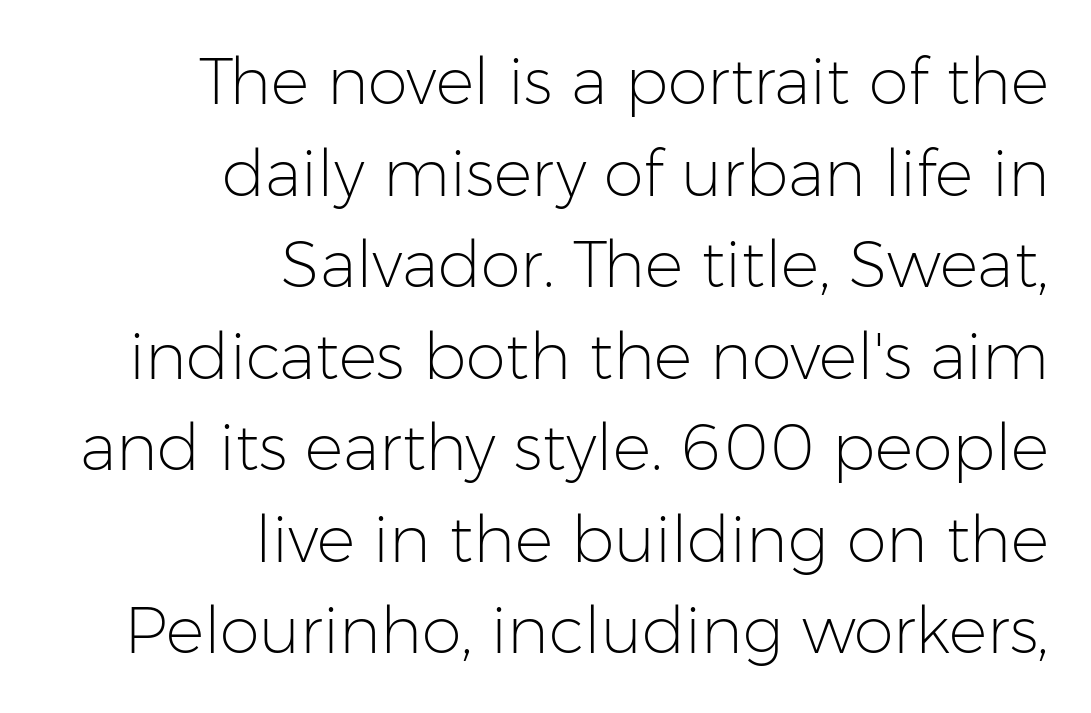
The image shows 64 px light sans-serif type, upright; set right-aligned, normal line spacing (1.43x), normal letter spacing, not underlined; low stroke contrast and a medium x-height.
